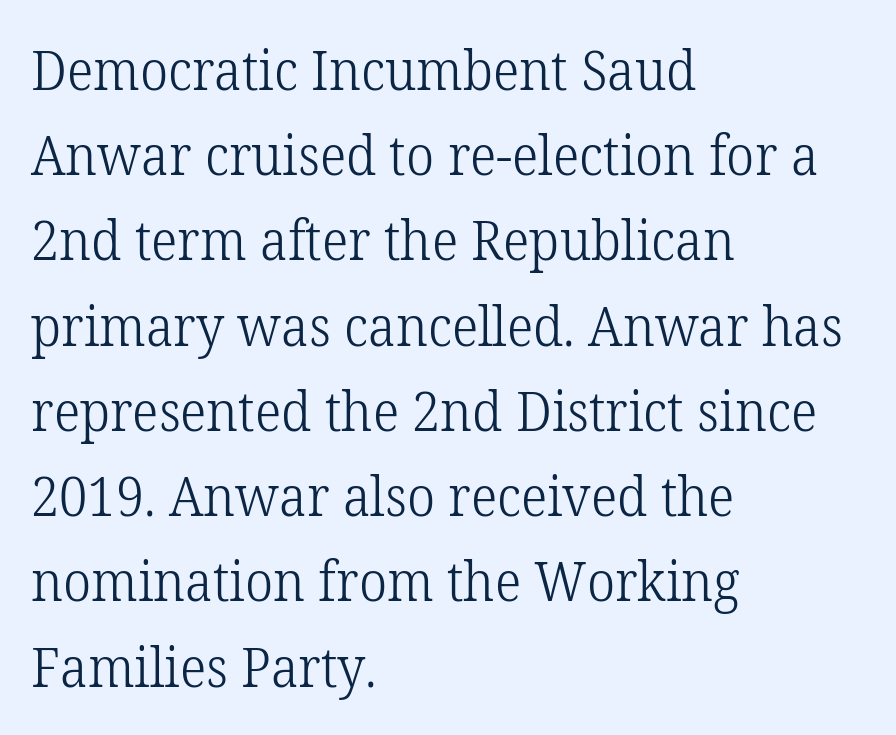
Q: Is the text bold? A: No.
Q: Is the text italic (slanted)? A: No, it is upright.
Q: Is the typeface a serif or a sans-serif typeface? A: Serif.
Q: Is the text underlined? A: No.
Q: How is the paragraph aligned? A: Left-aligned.
Q: Is the spacing between letters normal or unusually wide? A: Normal.
Q: Is the spacing between lines tight, normal or loose? A: Normal.
Q: Width (condensed, normal, or wide)? A: Normal.
Q: Stroke contrast? A: Low.
Q: x-height? A: Medium.
Q: Monospaced? A: No.
